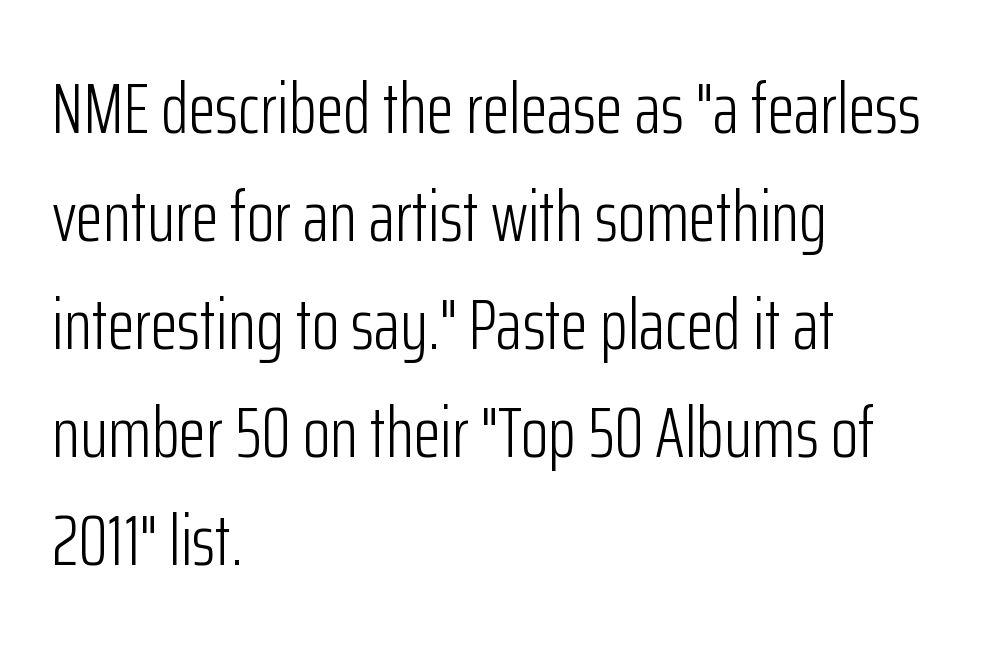
{"serif": "no", "italic": "no", "bold": "no", "weight": "light", "width": "condensed", "stroke_contrast": "low", "x_height": "medium", "monospaced": "no", "underline": "no", "align": "left", "line_spacing": "normal", "line_spacing_ratio": 1.52, "letter_spacing": "normal", "letter_spacing_em": 0.0, "glyph_px": 71}
